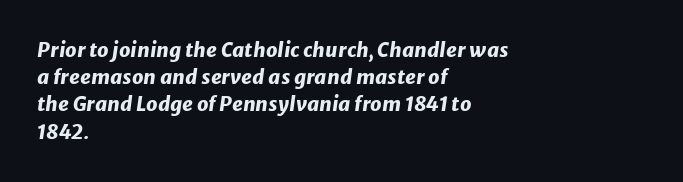
The rag falls on the right side of this text block. No extra tracking has been applied to these lines. Italic: yes, the glyphs are oblique. Thick stems and heavy bowls — unmistakably bold.
